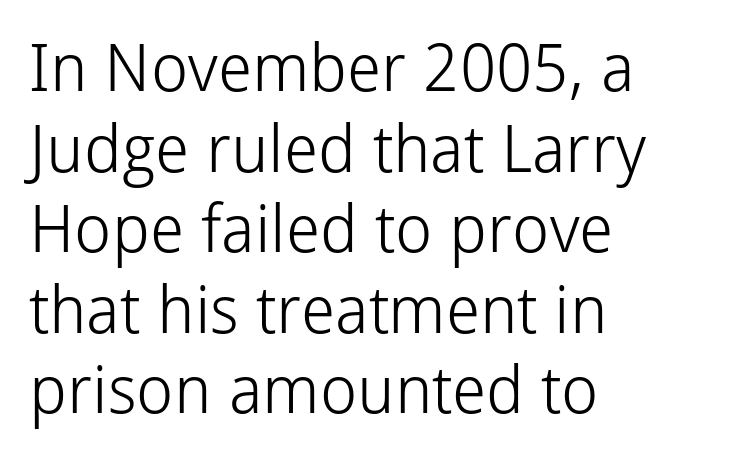
{"serif": "no", "italic": "no", "bold": "no", "weight": "light", "width": "normal", "stroke_contrast": "low", "x_height": "medium", "monospaced": "no", "underline": "no", "align": "left", "line_spacing_ratio": 1.22, "letter_spacing": "normal", "letter_spacing_em": 0.0, "glyph_px": 66}
